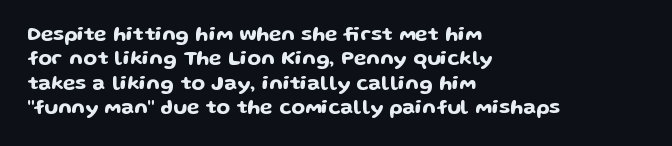
{"italic": "no", "underline": "no", "align": "left", "line_spacing_ratio": 1.22, "letter_spacing": "normal", "letter_spacing_em": 0.0, "glyph_px": 20}
